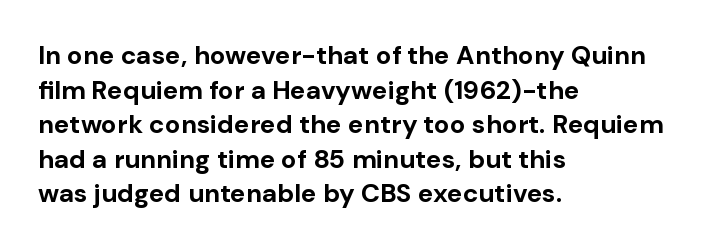
The image shows 26 px bold type, upright; set left-aligned, normal line spacing (1.33x), normal letter spacing, not underlined.
